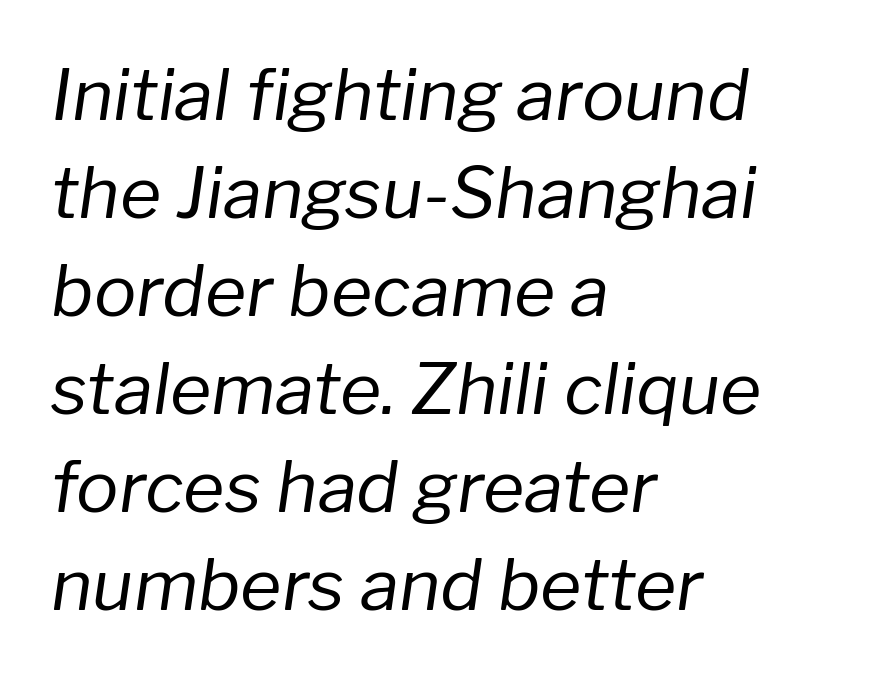
The image shows 71 px regular-weight type, italic (leaning right); set left-aligned, normal line spacing (1.38x), normal letter spacing, not underlined; low stroke contrast and a medium x-height.
